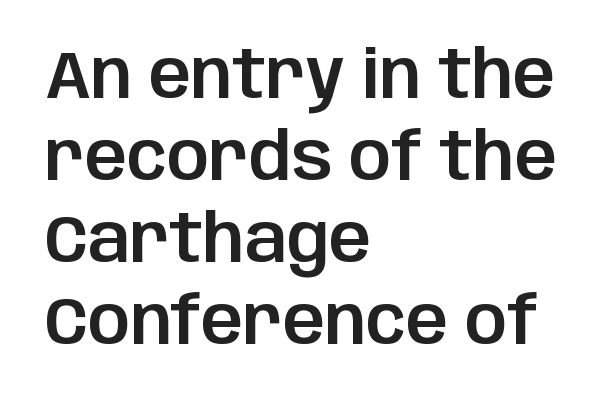
You could call the tracking neutral — neither tight nor loose. Left-aligned paragraph, ragged on the right. Underlining? Definitely not there. The passage shown is typed in a proportional face where columns would drift. Classification — sans serif. A roman cut, with each character standing at attention.
